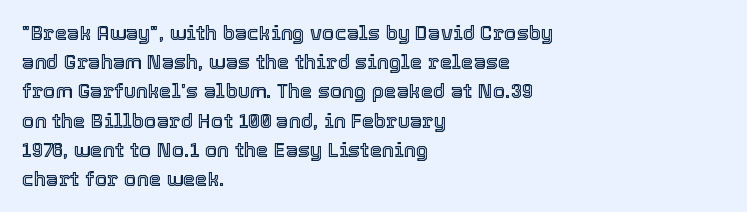
The image shows 20 px text type, upright; set left-aligned, normal line spacing (1.46x), normal letter spacing, not underlined.
